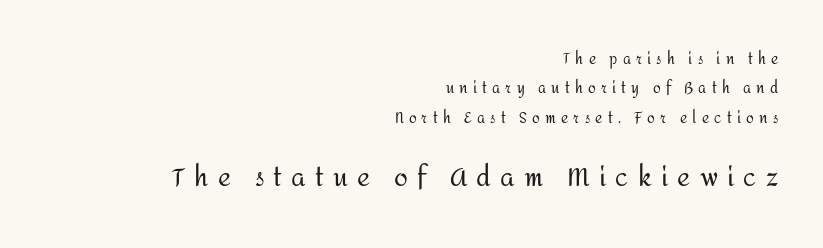
Q: Is the text bold? A: No.
Q: Is the text italic (slanted)? A: No, it is upright.
Q: Is the text underlined? A: No.
Q: How is the paragraph aligned? A: Right-aligned.
Q: Is the spacing between letters normal or unusually wide? A: Unusually wide.
Q: Is the spacing between lines tight, normal or loose? A: Loose.
Q: Which block of text is set in a larger size, the first (top) or the second (bottom)? A: The second (bottom) one.
